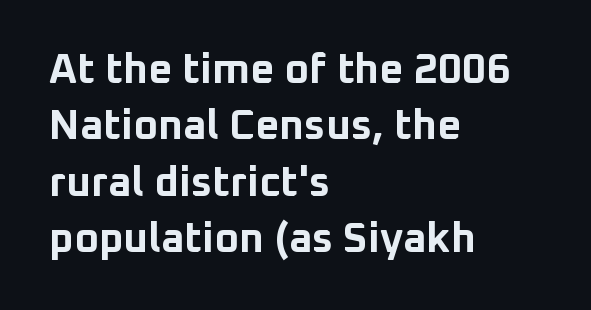
The designer left line spacing at the default. Emphasis by weight is at full strength: bold. The gap between lines stays unmarked. The characters display no serif detailing; their extremities are plain.
